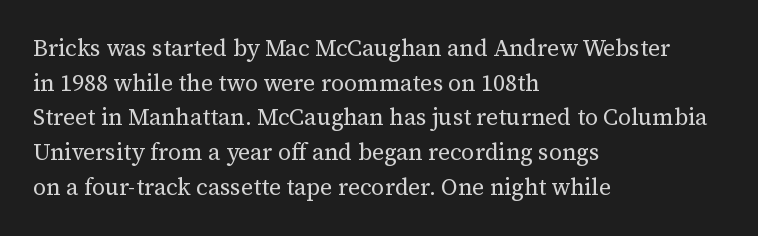
Q: Is the text bold? A: No.
Q: Is the text italic (slanted)? A: No, it is upright.
Q: Is the text underlined? A: No.
Q: How is the paragraph aligned? A: Left-aligned.
Q: Is the spacing between letters normal or unusually wide? A: Normal.
Q: Is the spacing between lines tight, normal or loose? A: Normal.
